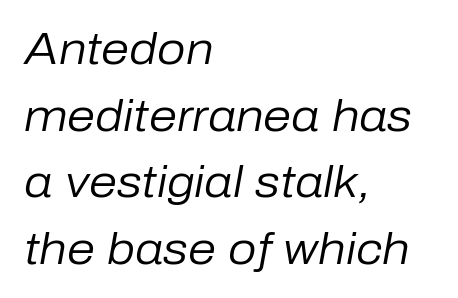
{"italic": "yes", "lean": "right", "slant_degrees": 10, "bold": "no", "weight": "regular", "width": "normal", "stroke_contrast": "low", "x_height": "medium", "monospaced": "no", "underline": "no", "align": "left", "line_spacing": "normal", "line_spacing_ratio": 1.48, "letter_spacing": "normal", "letter_spacing_em": 0.0, "glyph_px": 45}
